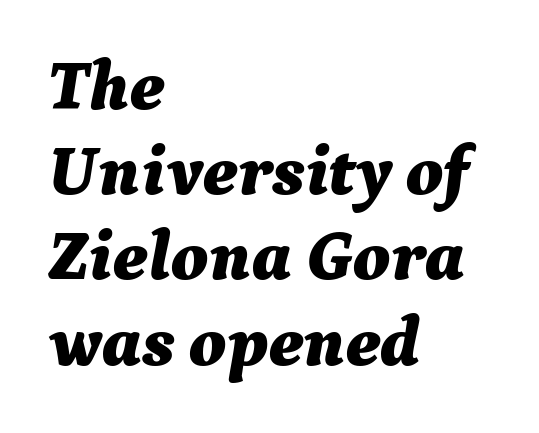
The string is rendered with underlining switched off. These lines stack with their left ends in a neat column. The characters look thick and weighty, a clear bold. The rendering keeps characters at their native spacing. This sample has the flowing, uneven cadence of proportional lettering. It's the slanting kind of type.
